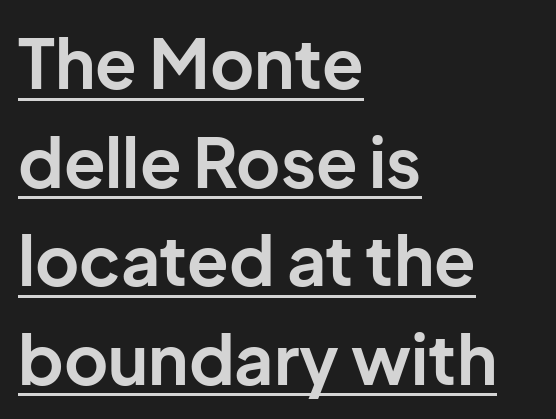
{"serif": "no", "italic": "no", "bold": "yes", "weight": "bold", "width": "normal", "stroke_contrast": "low", "x_height": "medium", "monospaced": "no", "underline": "yes", "align": "left", "line_spacing": "normal", "line_spacing_ratio": 1.45, "letter_spacing": "normal", "letter_spacing_em": 0.0, "glyph_px": 68}
